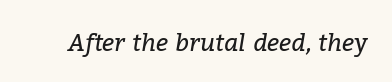
{"italic": "yes", "lean": "right", "slant_degrees": 9, "bold": "no", "underline": "no", "letter_spacing": "normal", "letter_spacing_em": 0.0, "glyph_px": 24}
